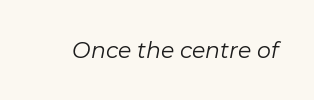
The image shows 22 px text type, italic (leaning right); set normal letter spacing, not underlined.
